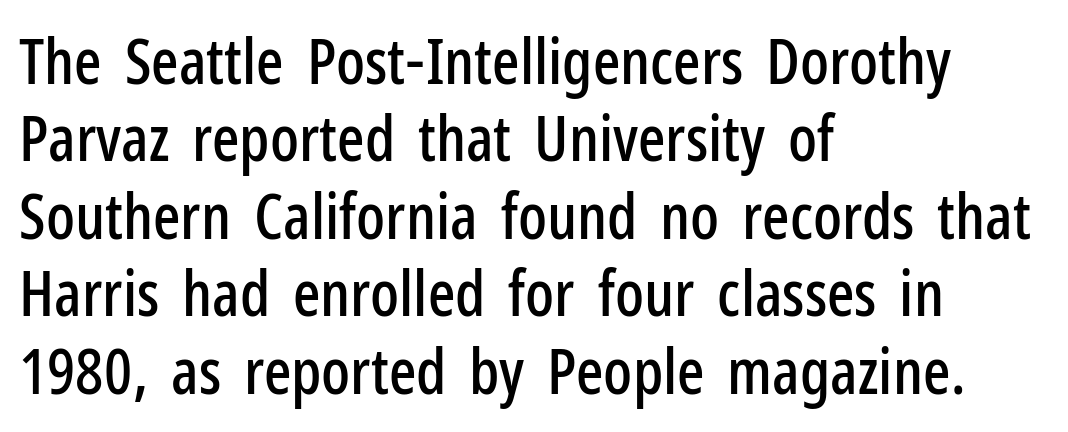
Is the block centered? No — it sits flush against the left margin. Nobody touched the tracking dial on this one. Proportional: the letters do not fall into vertical columns. The lettering stays uniformly vertical, giving the passage a roman look. A bare baseline throughout the passage.
